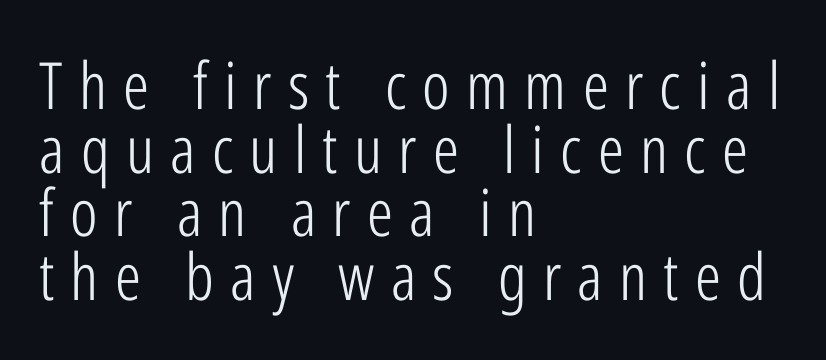
The image shows 65 px light, condensed sans-serif type, upright; set left-aligned, tight line spacing (0.98x), unusually wide letter spacing (+0.25 em), not underlined; low stroke contrast and a medium x-height.
